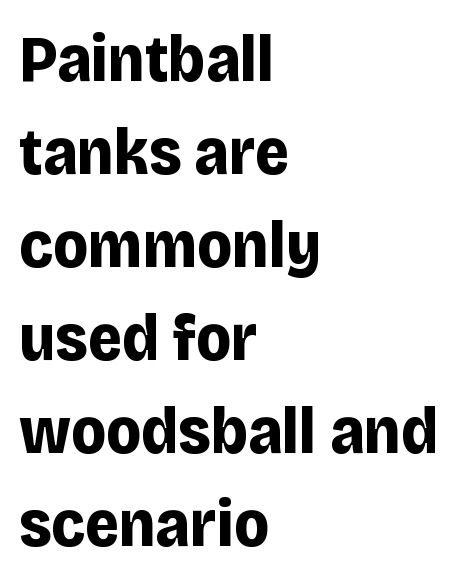
If you drew a line through each stem, it would be perfectly vertical. Visually the block forms a straight wall on the left and a jagged coastline on the right. Evenly set lines give the paragraph a standard silhouette. Type without underlining.
